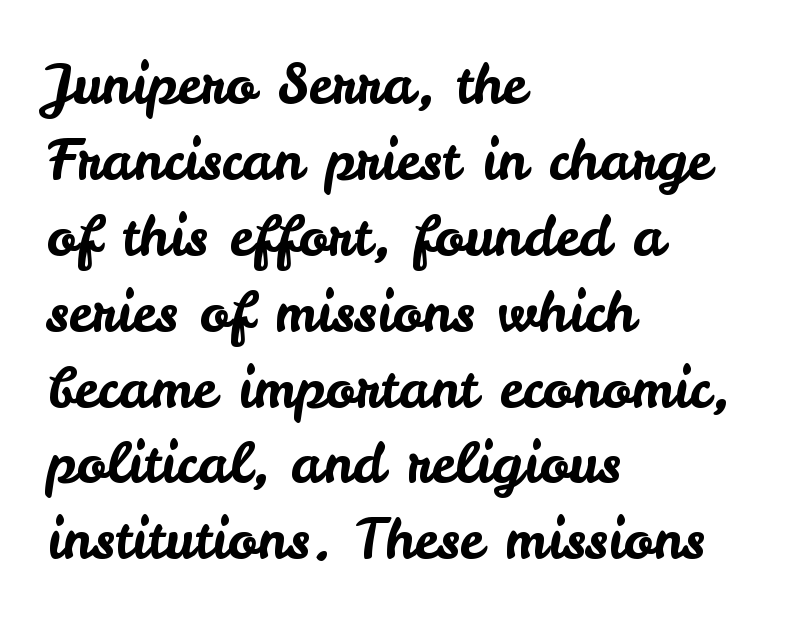
This rendering uses left alignment, leaving the right contour irregular. Think of a printed novel: that variable character pitch is what you see here. Observe the ordinary spacing: letters are neighbours, not strangers. Rule under the text: the space is simply empty. The designer left line spacing at the default.
